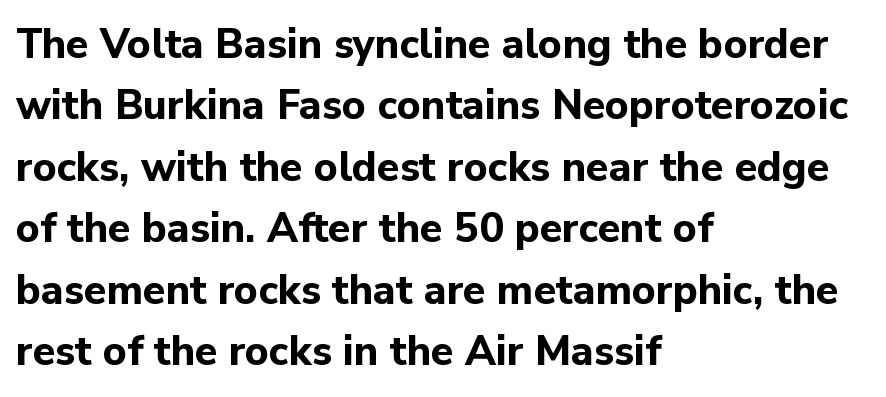
Q: Is the text bold? A: Yes.
Q: Is the text italic (slanted)? A: No, it is upright.
Q: Is the typeface a serif or a sans-serif typeface? A: Sans-serif.
Q: Is the text underlined? A: No.
Q: How is the paragraph aligned? A: Left-aligned.
Q: Is the spacing between letters normal or unusually wide? A: Normal.
Q: Is the spacing between lines tight, normal or loose? A: Normal.
Q: Width (condensed, normal, or wide)? A: Normal.
Q: Stroke contrast? A: Low.
Q: x-height? A: Medium.
Q: Monospaced? A: No.
